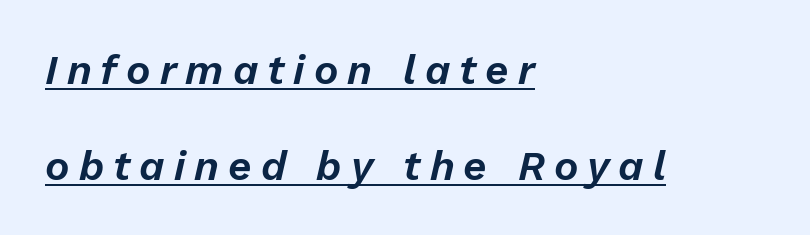
Substantial extra tracking has been applied to these lines. This is oblique type, the kind used for emphasis or titles. This rendering features underlined lettering. The text block is weighted toward the left margin, trailing off unevenly rightward. A typesetter would call this proportional, since set widths differ per character.
